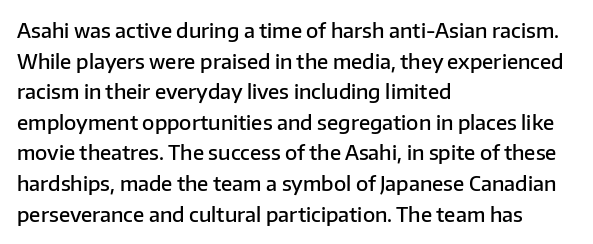
Q: Is the text bold? A: Semi-bold.
Q: Is the text italic (slanted)? A: No, it is upright.
Q: Is the text underlined? A: No.
Q: How is the paragraph aligned? A: Left-aligned.
Q: Is the spacing between letters normal or unusually wide? A: Normal.
Q: Is the spacing between lines tight, normal or loose? A: Normal.
